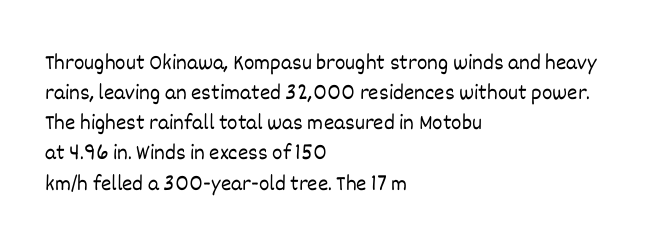
Q: Is the text bold? A: No.
Q: Is the text italic (slanted)? A: No, it is upright.
Q: Is the text underlined? A: No.
Q: How is the paragraph aligned? A: Left-aligned.
Q: Is the spacing between letters normal or unusually wide? A: Normal.
Q: Is the spacing between lines tight, normal or loose? A: Normal.
